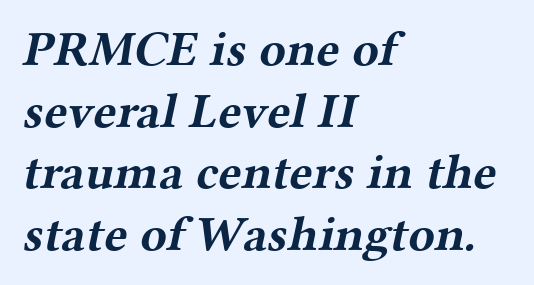
{"serif": "yes", "bold": "yes", "weight": "bold", "width": "wide", "stroke_contrast": "medium", "x_height": "medium", "monospaced": "no", "underline": "no", "align": "left", "line_spacing": "normal", "line_spacing_ratio": 1.26, "letter_spacing": "normal", "letter_spacing_em": 0.0, "glyph_px": 49}
